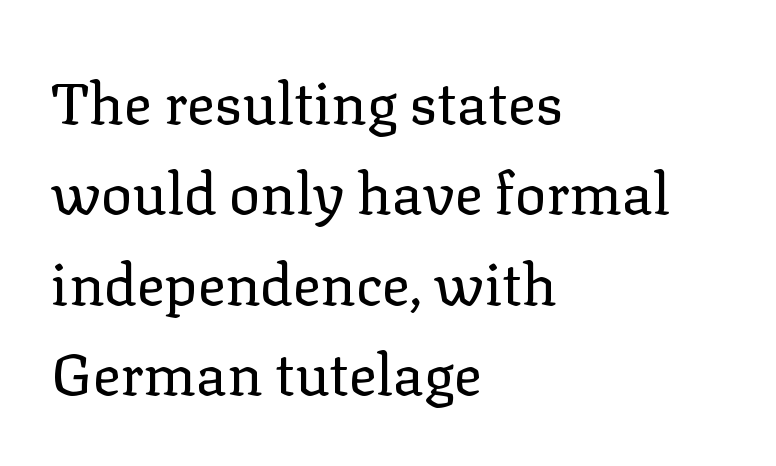
{"serif": "yes", "italic": "no", "bold": "no", "weight": "regular", "width": "normal", "stroke_contrast": "low", "x_height": "medium", "monospaced": "no", "underline": "no", "align": "left", "line_spacing": "normal", "line_spacing_ratio": 1.56, "letter_spacing": "normal", "letter_spacing_em": 0.0, "glyph_px": 58}
